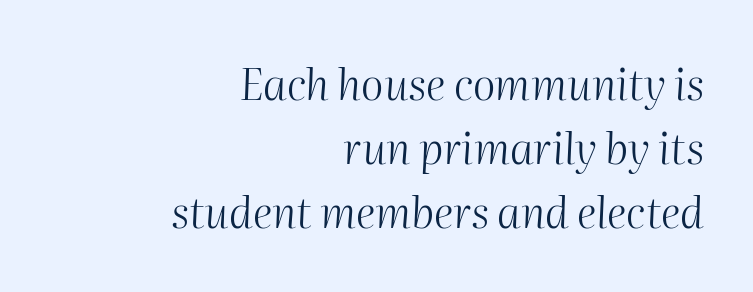
The lines are quadded right. Whoever set this chose a conventional vertical rhythm. The letters advance in unequal steps, a hallmark of proportional type. Descenders are the only things crossing below the line. Tracking here is standard; glyphs follow each other at the usual distance. Notice how the stems are inclined rather than vertical — that's the hallmark of italics.
